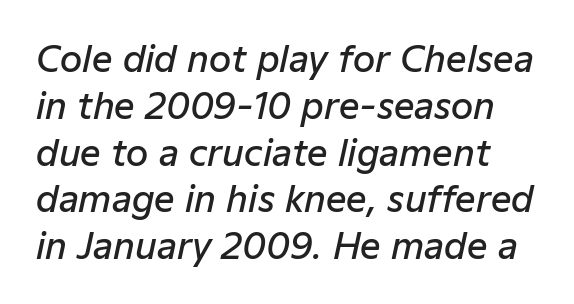
Descender tails drop into unmarked territory. Look at the tracking — it's just the regular setting, nothing added. These lines were composed using italics. The leading is moderate, giving the passage an even texture. Varying glyph widths throughout — classic text-font behaviour. The letters are semibold — heavier than regular but short of a full bold.
